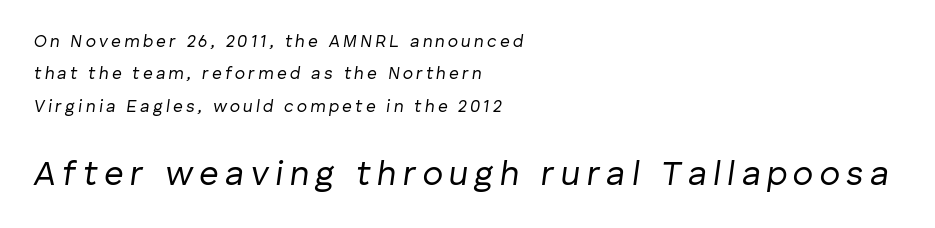
Q: Is the text bold? A: No.
Q: Is the text italic (slanted)? A: Yes, it leans right by about 8 degrees.
Q: Is the text underlined? A: No.
Q: How is the paragraph aligned? A: Left-aligned.
Q: Is the spacing between lines tight, normal or loose? A: Loose.
Q: Which block of text is set in a larger size, the first (top) or the second (bottom)? A: The second (bottom) one.
Q: Width (condensed, normal, or wide)? A: Normal.
Q: Stroke contrast? A: Low.
Q: x-height? A: Medium.
Q: Monospaced? A: No.
